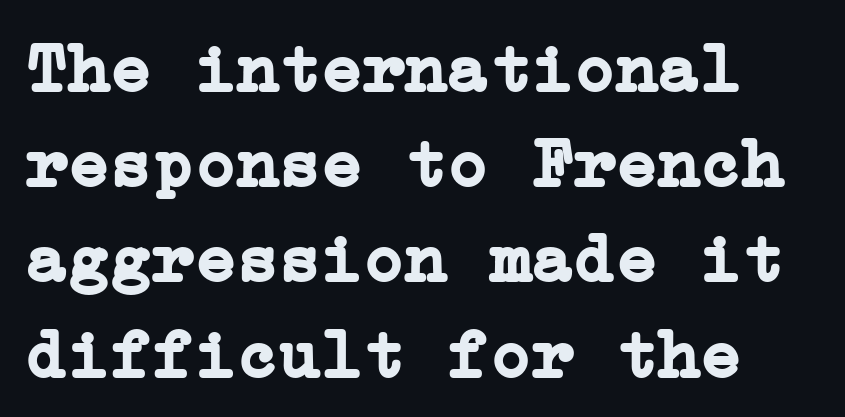
Q: Is the text bold? A: Yes.
Q: Is the text italic (slanted)? A: No, it is upright.
Q: Is the typeface a serif or a sans-serif typeface? A: Serif.
Q: Is the text underlined? A: No.
Q: Is the spacing between letters normal or unusually wide? A: Normal.
Q: Is the spacing between lines tight, normal or loose? A: Normal.
Q: Width (condensed, normal, or wide)? A: Normal.
Q: Stroke contrast? A: Low.
Q: x-height? A: Medium.
